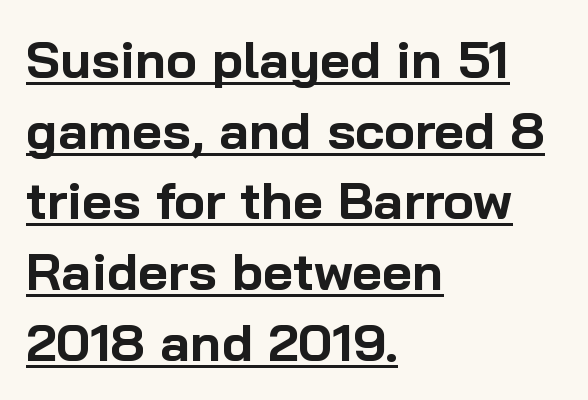
The image shows 52 px bold sans-serif type, upright; set left-aligned, normal line spacing (1.36x), normal letter spacing, underlined; low stroke contrast and a medium x-height.
